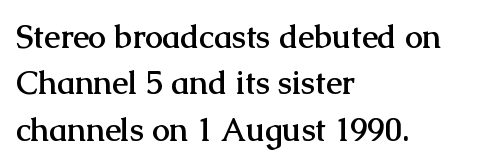
{"serif": "yes", "italic": "no", "bold": "yes", "weight": "semibold", "width": "normal", "stroke_contrast": "medium", "x_height": "medium", "monospaced": "no", "underline": "no", "align": "left", "line_spacing": "normal", "line_spacing_ratio": 1.45, "letter_spacing": "normal", "letter_spacing_em": 0.0, "glyph_px": 32}
